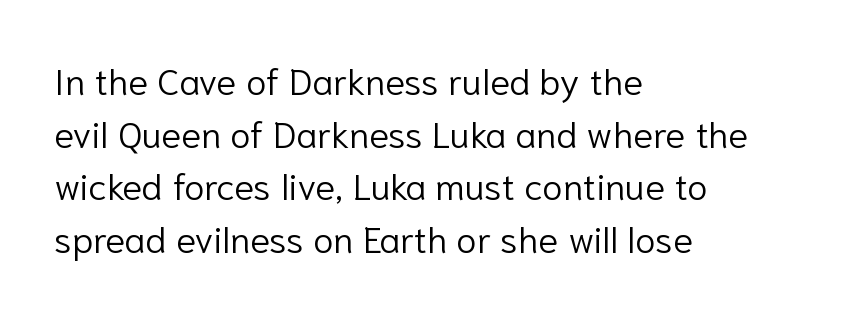
{"serif": "no", "italic": "no", "bold": "no", "weight": "light", "width": "normal", "stroke_contrast": "low", "x_height": "medium", "monospaced": "no", "underline": "no", "align": "left", "line_spacing": "normal", "line_spacing_ratio": 1.42, "letter_spacing": "normal", "letter_spacing_em": 0.0, "glyph_px": 37}
